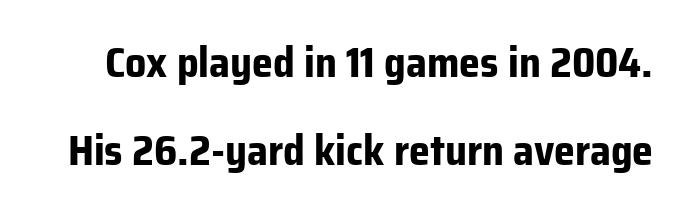
{"serif": "no", "italic": "no", "bold": "yes", "weight": "bold", "width": "normal", "stroke_contrast": "low", "x_height": "medium", "monospaced": "no", "underline": "no", "line_spacing": "loose", "line_spacing_ratio": 2.09, "letter_spacing": "normal", "letter_spacing_em": 0.0, "glyph_px": 42}
